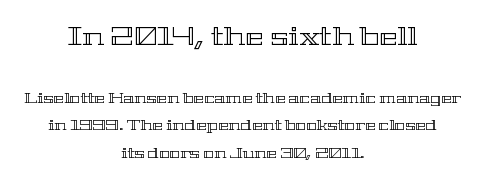
The image shows 25 px text type, upright; set centered, loose line spacing (1.96x), normal letter spacing, not underlined; the first (top) block is 1.79x larger.
